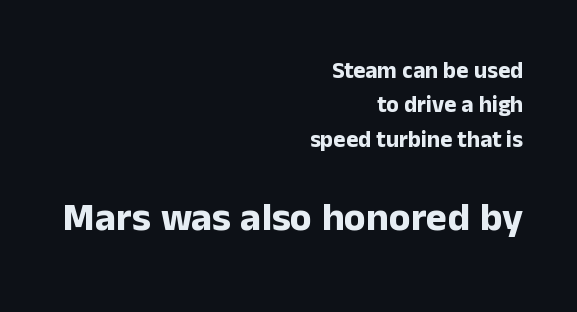
{"serif": "no", "italic": "no", "bold": "yes", "weight": "bold", "width": "normal", "stroke_contrast": "low", "x_height": "medium", "monospaced": "no", "underline": "no", "align": "right", "line_spacing": "normal", "line_spacing_ratio": 1.5, "letter_spacing": "normal", "letter_spacing_em": 0.0, "larger_block": "second", "size_ratio": 1.74, "glyph_px": 40}
